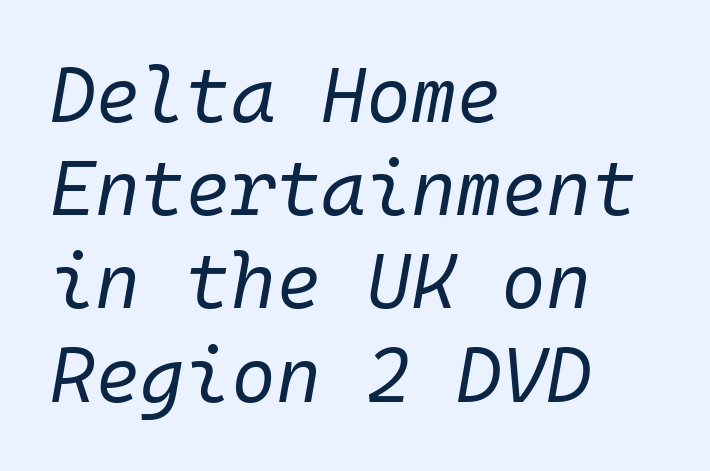
Q: Is the text bold? A: No.
Q: Is the text italic (slanted)? A: Yes, it leans right by about 10 degrees.
Q: Is the text underlined? A: No.
Q: How is the paragraph aligned? A: Left-aligned.
Q: Is the spacing between letters normal or unusually wide? A: Normal.
Q: Width (condensed, normal, or wide)? A: Normal.
Q: Stroke contrast? A: Low.
Q: x-height? A: Medium.
Q: Monospaced? A: Yes.
